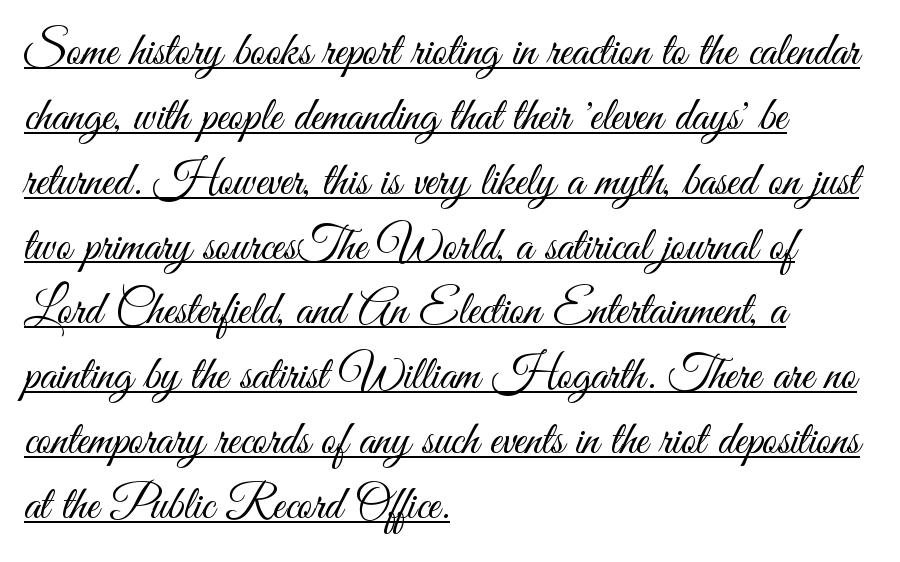
Stems here are at most as thick as an everyday book face. Spacing verdict: proportional, widths tailored to each character. Every row of glyphs begins at an identical x-position on the left. Interline gaps are of average width in this sample.
